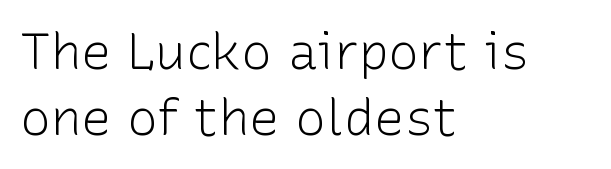
Q: Is the text bold? A: No.
Q: Is the text italic (slanted)? A: No, it is upright.
Q: Is the typeface a serif or a sans-serif typeface? A: Sans-serif.
Q: Is the text underlined? A: No.
Q: How is the paragraph aligned? A: Left-aligned.
Q: Is the spacing between letters normal or unusually wide? A: Normal.
Q: Is the spacing between lines tight, normal or loose? A: Normal.
Q: Width (condensed, normal, or wide)? A: Normal.
Q: Stroke contrast? A: Low.
Q: x-height? A: Medium.
Q: Monospaced? A: No.
